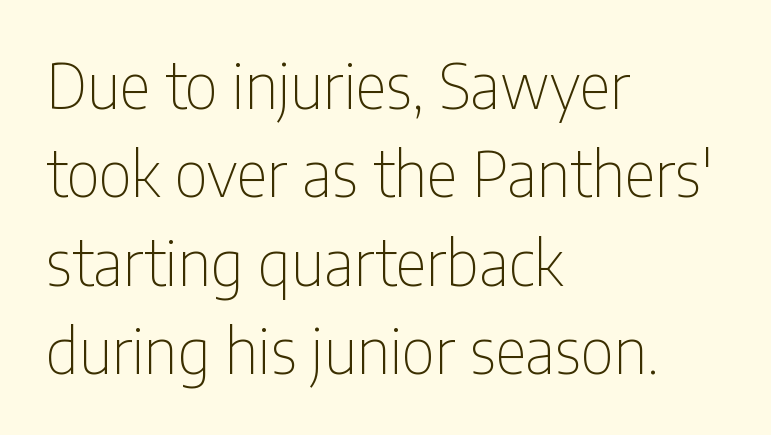
The image shows 61 px thin, condensed sans-serif type, upright; set left-aligned, normal line spacing (1.45x), normal letter spacing, not underlined; low stroke contrast and a medium x-height.
